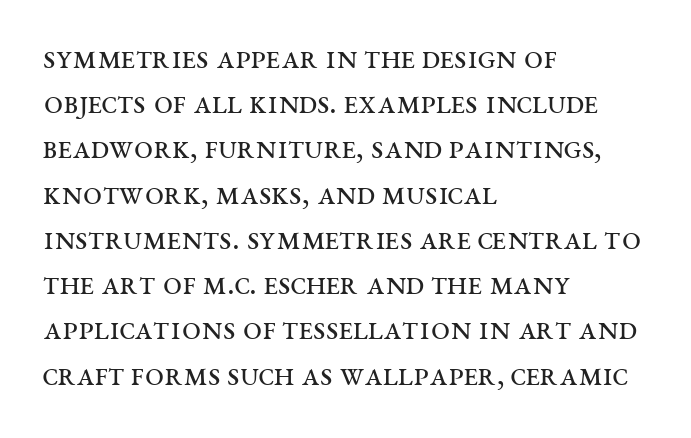
{"serif": "yes", "italic": "no", "bold": "no", "weight": "regular", "width": "wide", "stroke_contrast": "medium", "x_height": "large", "monospaced": "no", "underline": "no", "align": "left", "line_spacing": "normal", "line_spacing_ratio": 1.33, "letter_spacing": "normal", "letter_spacing_em": 0.0, "glyph_px": 34}
